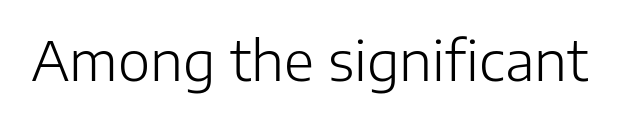
{"serif": "no", "italic": "no", "bold": "no", "weight": "light", "width": "normal", "stroke_contrast": "low", "x_height": "medium", "monospaced": "no", "underline": "no", "letter_spacing": "normal", "letter_spacing_em": 0.0, "glyph_px": 55}
